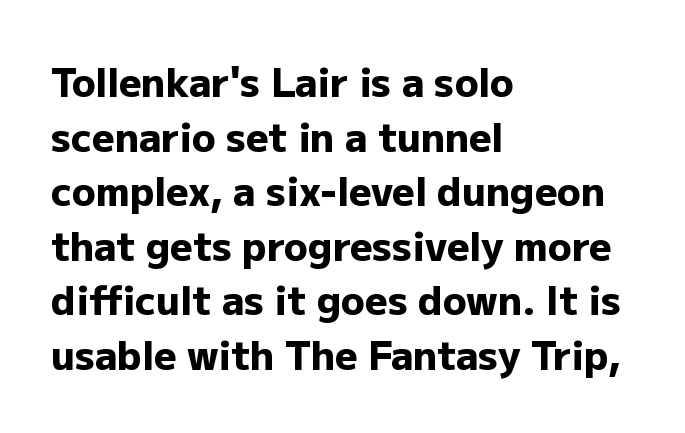
The image shows 39 px heavy sans-serif type, upright; set left-aligned, normal line spacing (1.4x), normal letter spacing, not underlined; low stroke contrast and a medium x-height.
